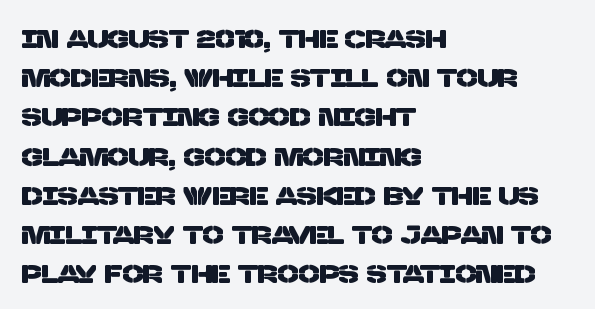
The lines are quadded left. Observe the ordinary spacing: letters are neighbours, not strangers. The string is rendered with underlining switched off. Each new line begins a customary step beneath the previous one.
